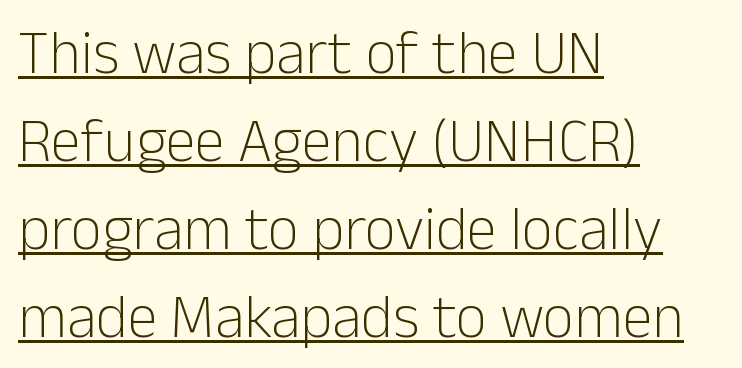
You can see a thin bar hugging the bottom of the glyphs. Vertical strokes here are truly vertical. The typeface chosen for these lines omits serifs. A typesetter would call this proportional, since set widths differ per character. No letter is thick-stroked: the sample isn't bold.
